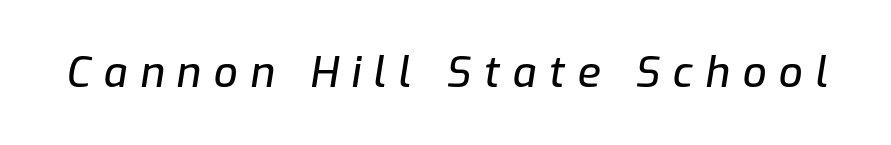
The image shows 42 px text type, italic (leaning right); set unusually wide letter spacing (+0.3 em), not underlined; low stroke contrast and a medium x-height.
